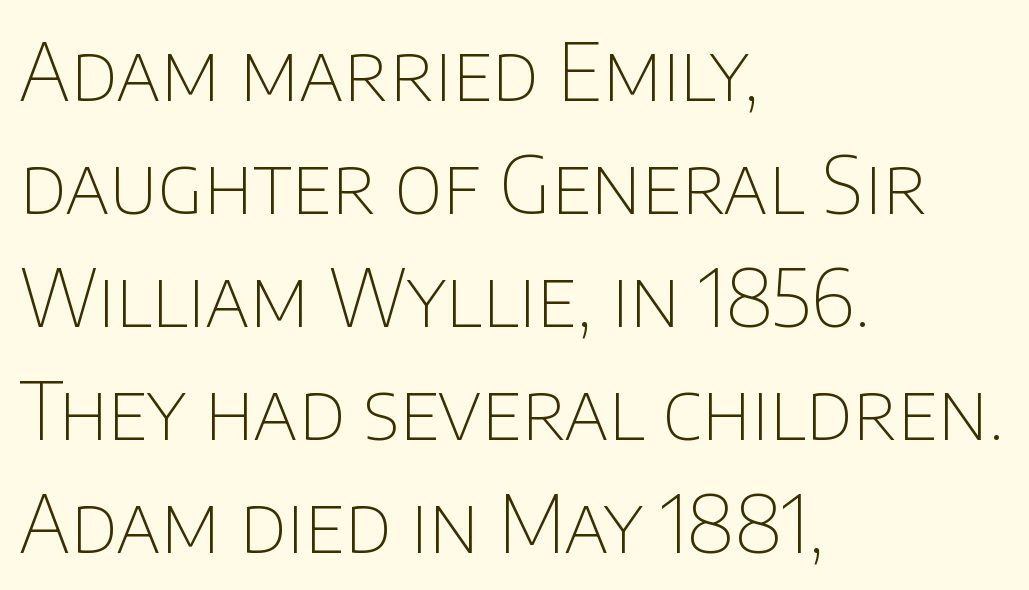
Q: Is the text bold? A: No.
Q: Is the text italic (slanted)? A: No, it is upright.
Q: Is the typeface a serif or a sans-serif typeface? A: Sans-serif.
Q: Is the text underlined? A: No.
Q: How is the paragraph aligned? A: Left-aligned.
Q: Is the spacing between letters normal or unusually wide? A: Normal.
Q: Is the spacing between lines tight, normal or loose? A: Normal.
Q: Width (condensed, normal, or wide)? A: Normal.
Q: Stroke contrast? A: Low.
Q: x-height? A: Large.
Q: Monospaced? A: No.
